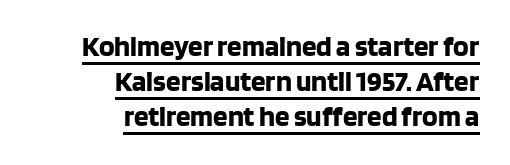
The image shows 29 px bold sans-serif type, upright; set right-aligned, line spacing 1.21x, normal letter spacing, underlined; low stroke contrast and a large x-height.
